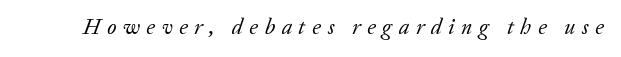
The image shows 22 px text type, italic (leaning right); set unusually wide letter spacing (+0.3 em), not underlined.
